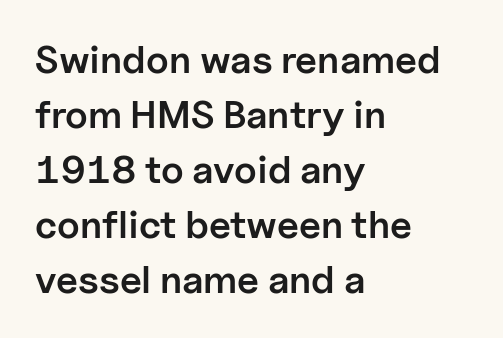
The image shows 39 px semibold sans-serif type, upright; set left-aligned, normal line spacing (1.41x), normal letter spacing, not underlined; low stroke contrast and a medium x-height.
